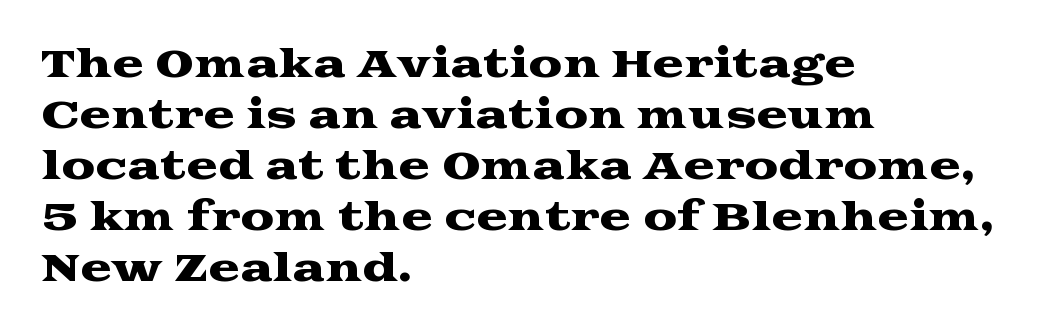
Q: Is the text italic (slanted)? A: No, it is upright.
Q: Is the typeface a serif or a sans-serif typeface? A: Serif.
Q: Is the text underlined? A: No.
Q: How is the paragraph aligned? A: Left-aligned.
Q: Is the spacing between letters normal or unusually wide? A: Normal.
Q: Is the spacing between lines tight, normal or loose? A: Normal.
Q: Width (condensed, normal, or wide)? A: Wide.
Q: Stroke contrast? A: Medium.
Q: x-height? A: Medium.
Q: Monospaced? A: No.
